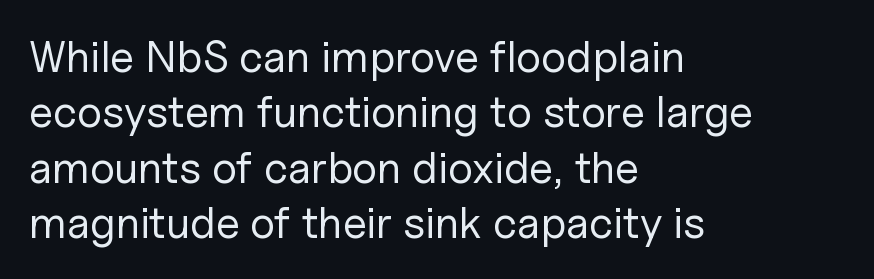
Q: Is the text bold? A: No.
Q: Is the text italic (slanted)? A: No, it is upright.
Q: Is the typeface a serif or a sans-serif typeface? A: Sans-serif.
Q: Is the text underlined? A: No.
Q: How is the paragraph aligned? A: Left-aligned.
Q: Is the spacing between letters normal or unusually wide? A: Normal.
Q: Is the spacing between lines tight, normal or loose? A: Normal.
Q: Width (condensed, normal, or wide)? A: Normal.
Q: Stroke contrast? A: Low.
Q: x-height? A: Medium.
Q: Monospaced? A: No.
